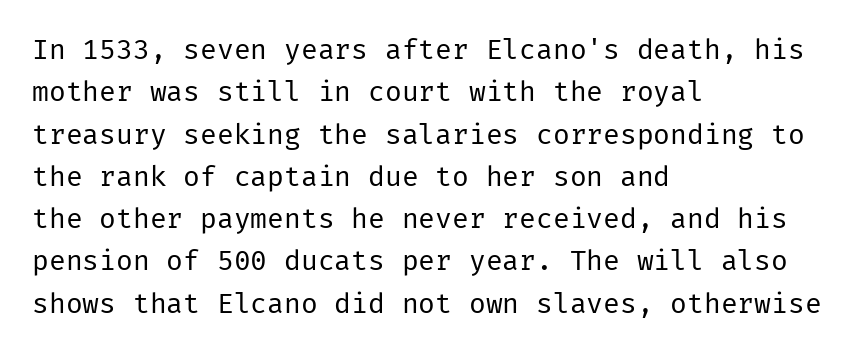
{"serif": "no", "italic": "no", "bold": "no", "weight": "regular", "width": "normal", "stroke_contrast": "low", "x_height": "medium", "underline": "no", "align": "left", "line_spacing": "normal", "line_spacing_ratio": 1.51, "letter_spacing": "normal", "letter_spacing_em": 0.0, "glyph_px": 28}
